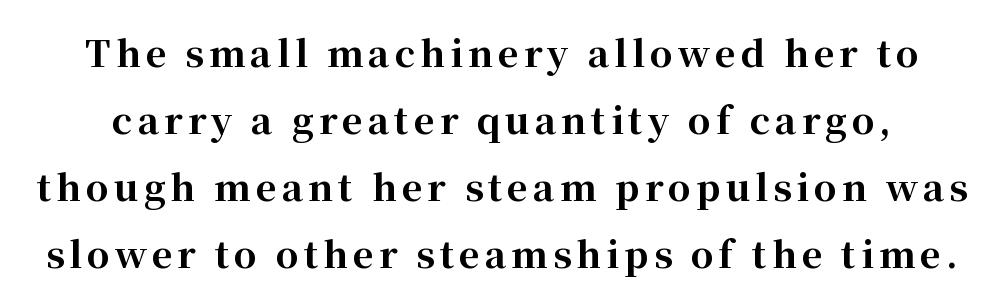
Q: Is the text bold? A: Yes.
Q: Is the text italic (slanted)? A: No, it is upright.
Q: Is the typeface a serif or a sans-serif typeface? A: Serif.
Q: Is the text underlined? A: No.
Q: Width (condensed, normal, or wide)? A: Normal.
Q: Stroke contrast? A: High.
Q: x-height? A: Medium.
Q: Monospaced? A: No.
